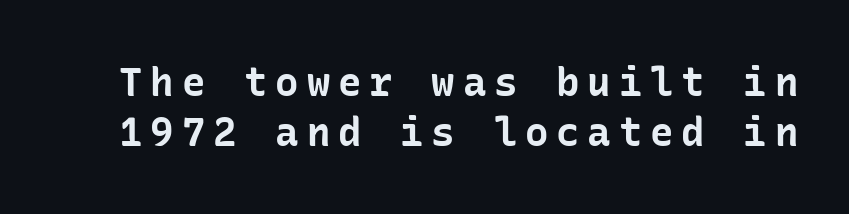
A typesetter would call this leading conventional body-copy spacing. Strong, thick strokes mark this as bold type. Caption: expanded tracking, letters set apart. In terms of posture, this sample is upright. The font family rendered here belongs to the sans-serif group. Beneath every word, the page is bare.
